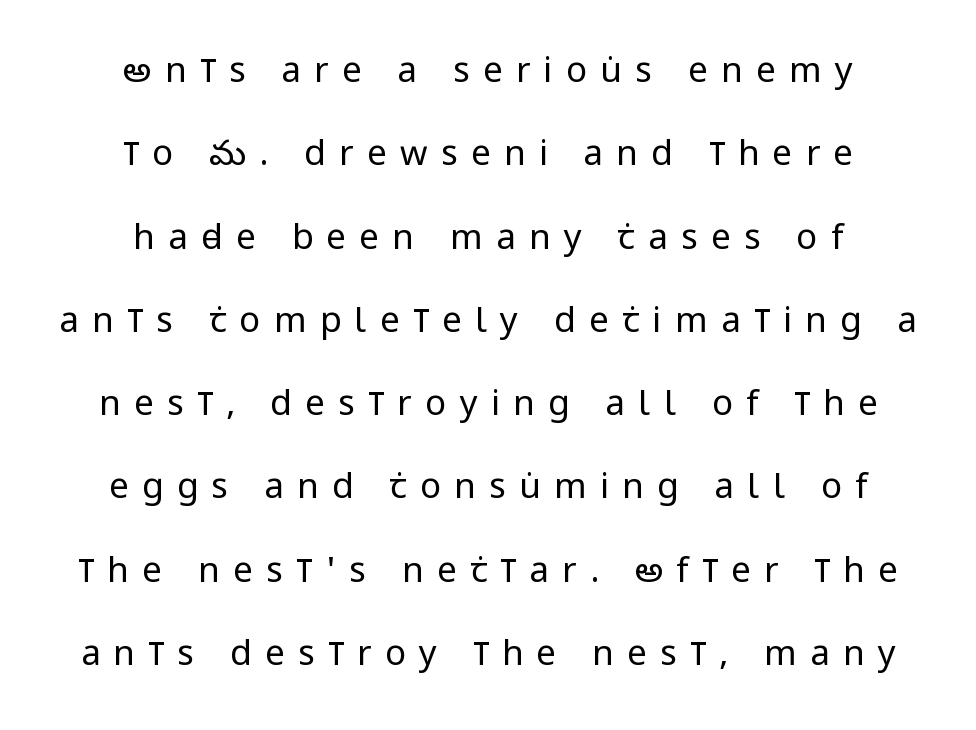
Q: Is the text bold? A: No.
Q: Is the text italic (slanted)? A: No, it is upright.
Q: Is the typeface a serif or a sans-serif typeface? A: Sans-serif.
Q: Is the text underlined? A: No.
Q: How is the paragraph aligned? A: Centered.
Q: Is the spacing between letters normal or unusually wide? A: Unusually wide.
Q: Is the spacing between lines tight, normal or loose? A: Loose.
Q: Width (condensed, normal, or wide)? A: Condensed.
Q: Stroke contrast? A: Low.
Q: x-height? A: Large.
Q: Monospaced? A: No.
